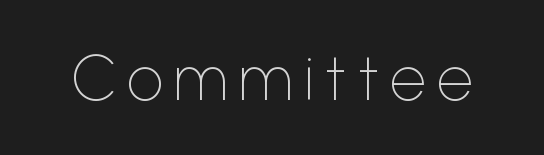
Q: Is the text bold? A: No.
Q: Is the text italic (slanted)? A: No, it is upright.
Q: Is the typeface a serif or a sans-serif typeface? A: Sans-serif.
Q: Is the text underlined? A: No.
Q: Width (condensed, normal, or wide)? A: Normal.
Q: Stroke contrast? A: Low.
Q: x-height? A: Medium.
Q: Monospaced? A: No.
